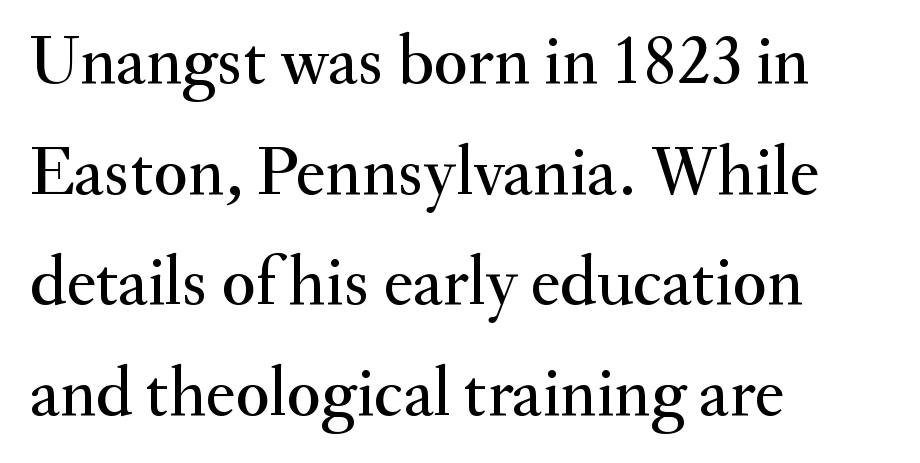
The image shows 70 px serif type, upright; set left-aligned, normal line spacing (1.58x), normal letter spacing, not underlined; medium stroke contrast and a small x-height.
